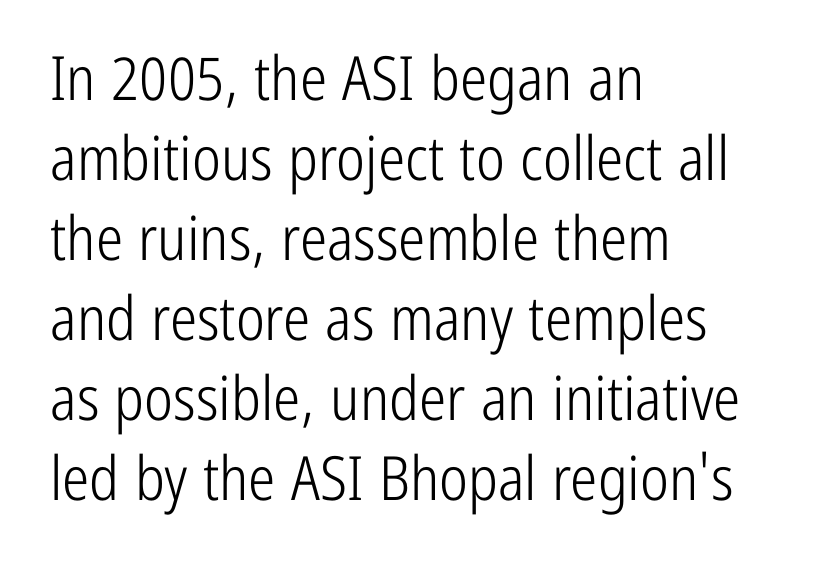
Q: Is the text bold? A: No.
Q: Is the text italic (slanted)? A: No, it is upright.
Q: Is the typeface a serif or a sans-serif typeface? A: Sans-serif.
Q: Is the text underlined? A: No.
Q: How is the paragraph aligned? A: Left-aligned.
Q: Is the spacing between letters normal or unusually wide? A: Normal.
Q: Is the spacing between lines tight, normal or loose? A: Normal.
Q: Width (condensed, normal, or wide)? A: Condensed.
Q: Stroke contrast? A: Low.
Q: x-height? A: Medium.
Q: Monospaced? A: No.
